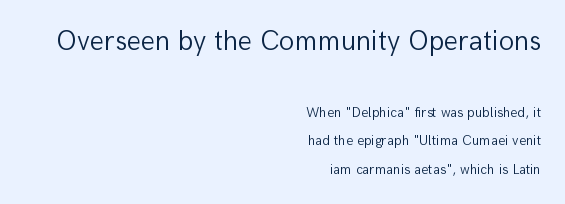
Ink coverage per letter is moderate at most. Each word holds together tightly as a unit, with standard inter-letter gaps. The designer went with a sans here, leaving each stem footless. Line endings align vertically; line beginnings do not. No italicization has been applied; the sample stays upright. The face used here is proportionally spaced, like ordinary book or web type.
